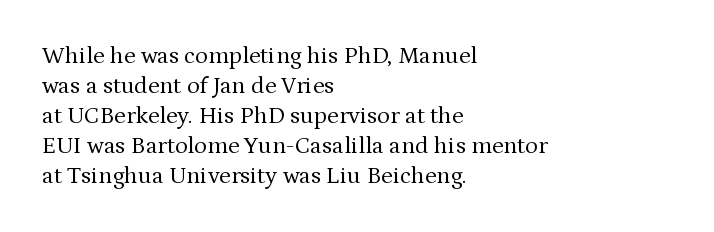
The image shows 24 px text type, upright; set left-aligned, normal line spacing (1.25x), normal letter spacing, not underlined.
